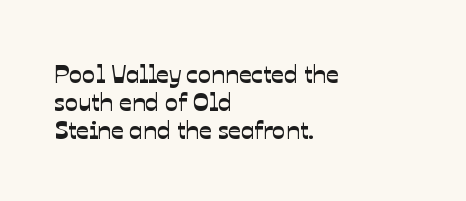
Between one letter and the next there's only the usual sliver of space. Check under the words: just untouched page. Is there much room between lines? No — they nearly touch. Typeset ragged right — the left edge is the straight one.
